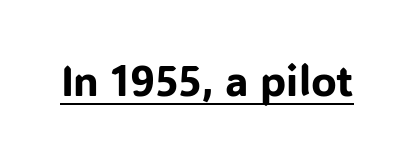
The image shows 42 px sans-serif type, upright; set normal letter spacing, underlined; low stroke contrast and a medium x-height.
